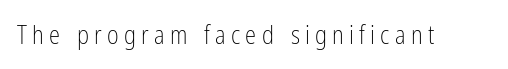
Any mark beneath the type? The region is blank. A light-to-regular cut is what we see here. Does extra space separate the letters? Yes, quite a lot of it. The lettering holds an erect, upright posture throughout.
